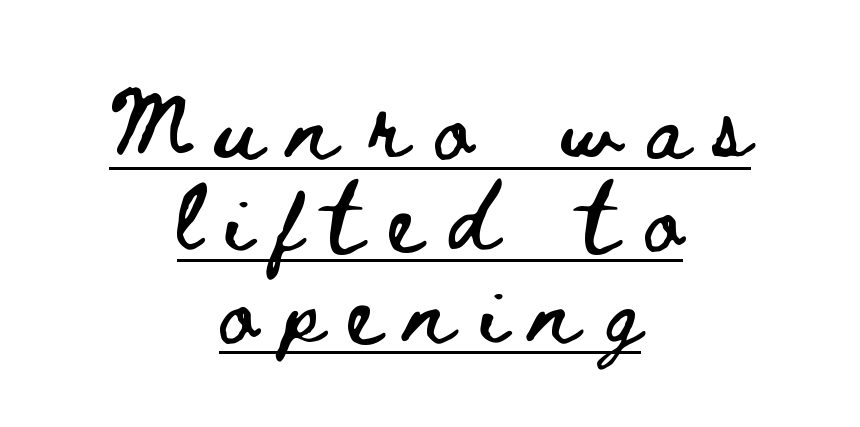
Q: Is the text underlined? A: Yes.
Q: How is the paragraph aligned? A: Centered.
Q: Is the spacing between letters normal or unusually wide? A: Unusually wide.
Q: Is the spacing between lines tight, normal or loose? A: Normal.
Q: Width (condensed, normal, or wide)? A: Wide.
Q: Stroke contrast? A: Low.
Q: x-height? A: Small.
Q: Monospaced? A: No.
